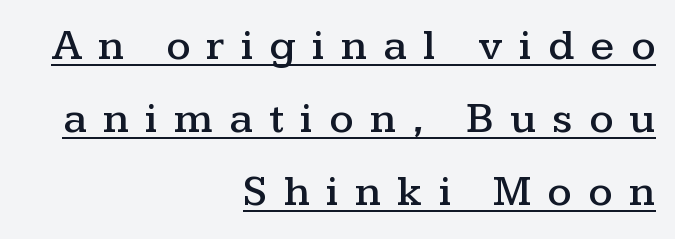
Which margin do the lines hug? The right one — the left edge is uneven. You could not count columns in this text — the font is proportionally spaced. Leading: standard. Observe the serifs anchoring each vertical stroke in this sample. Characters follow at a spacing far wider than the type designer built in.
